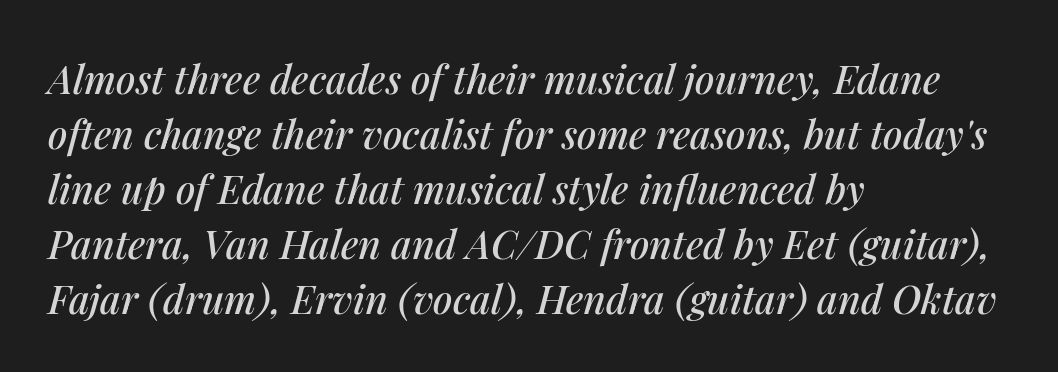
The image shows 39 px text type, italic (leaning right); set left-aligned, normal line spacing (1.41x), normal letter spacing, not underlined; medium stroke contrast and a medium x-height.
